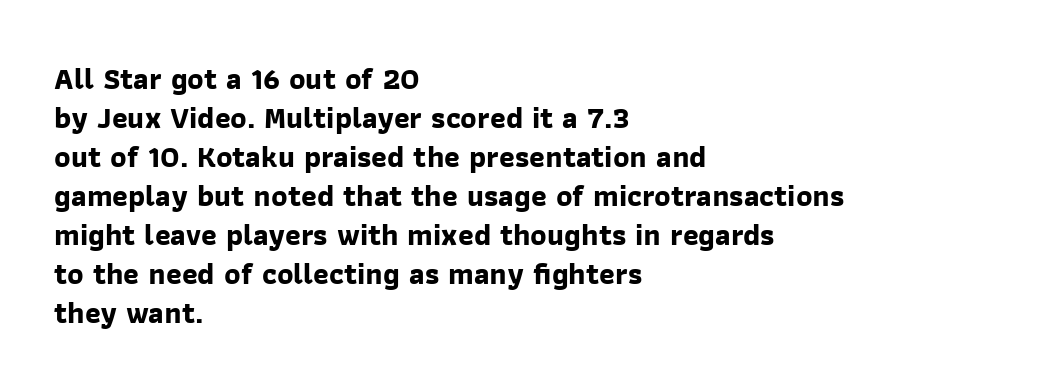
The image shows 30 px bold sans-serif type; set left-aligned, normal line spacing (1.3x), normal letter spacing, not underlined; low stroke contrast and a medium x-height.
